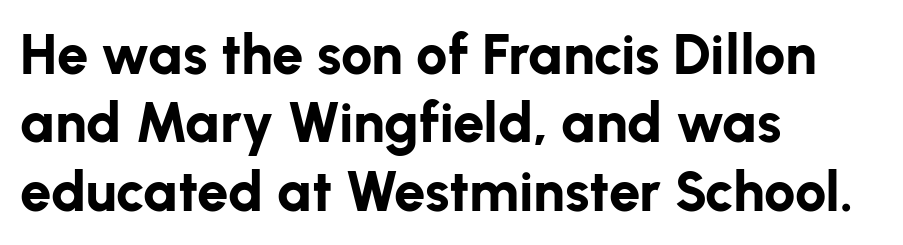
Between one letter and the next there's only the usual sliver of space. The text was rendered using a sans face with plain stroke endings. The text block is weighted toward the left margin, trailing off unevenly rightward. You could not count columns in this text — the font is proportionally spaced. The glyphs are unaccompanied by any horizontal stroke below them.
